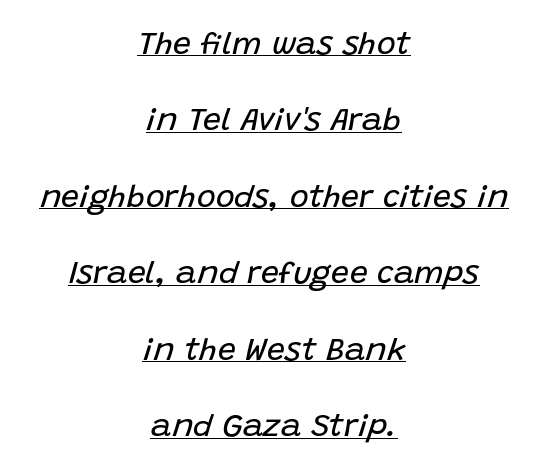
{"italic": "yes", "lean": "right", "slant_degrees": 15, "bold": "no", "weight": "regular", "width": "normal", "stroke_contrast": "low", "x_height": "large", "monospaced": "no", "underline": "yes", "align": "center", "line_spacing": "loose", "line_spacing_ratio": 2.39, "letter_spacing": "normal", "letter_spacing_em": 0.0, "glyph_px": 32}
